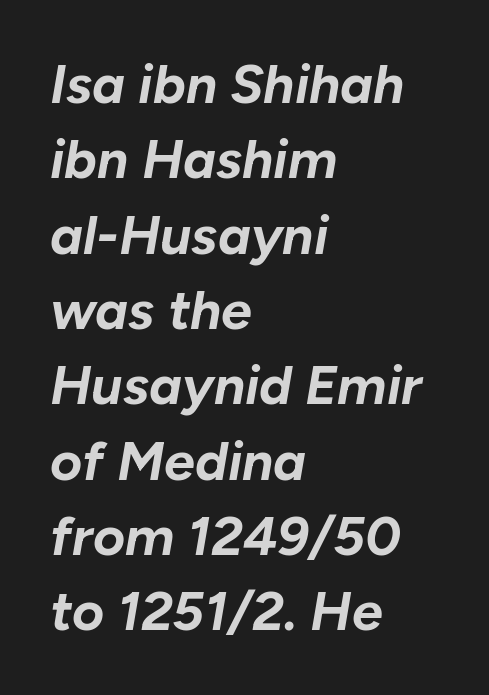
Left-aligned paragraph, ragged on the right. Character widths vary here, with narrow letters taking less room than wide ones. The rendering uses a bold face; every stroke is thick and dark. Students, observe: this is what conventionally led text looks like.
